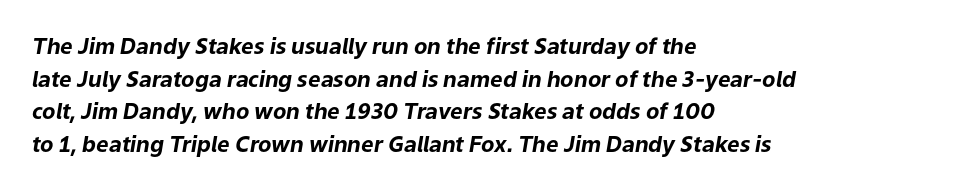
Anything drawn beneath the words? Only blank space. You could call the tracking neutral — neither tight nor loose. Whoever set this chose a conventional vertical rhythm. Designer's note — italics engaged.
